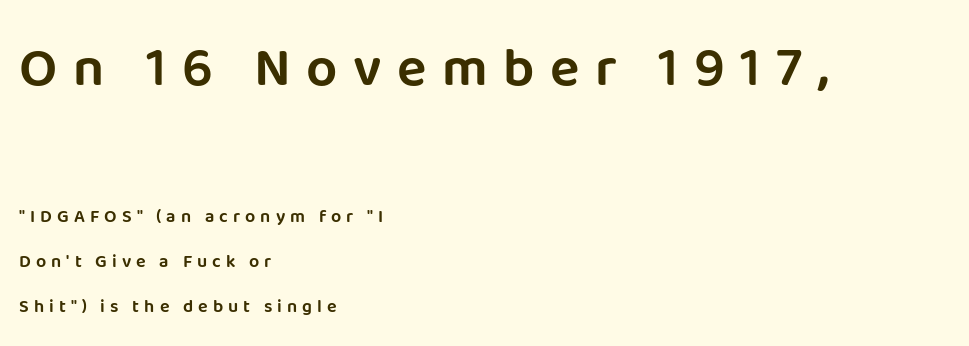
The image shows 55 px sans-serif type, upright; set left-aligned, loose line spacing (2.49x), unusually wide letter spacing (+0.28 em), not underlined; the first (top) block is 3.06x larger; low stroke contrast and a large x-height.
